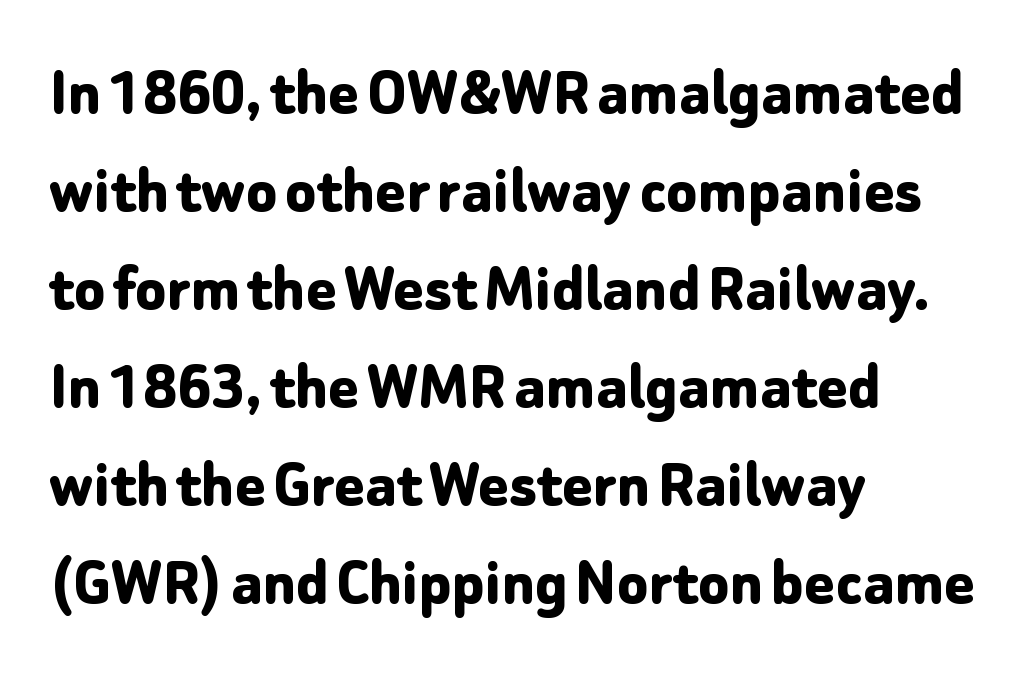
Q: Is the text bold? A: Yes.
Q: Is the text italic (slanted)? A: No, it is upright.
Q: Is the typeface a serif or a sans-serif typeface? A: Sans-serif.
Q: Is the text underlined? A: No.
Q: How is the paragraph aligned? A: Left-aligned.
Q: Is the spacing between letters normal or unusually wide? A: Normal.
Q: Is the spacing between lines tight, normal or loose? A: Normal.
Q: Width (condensed, normal, or wide)? A: Normal.
Q: Stroke contrast? A: Low.
Q: x-height? A: Medium.
Q: Monospaced? A: No.
